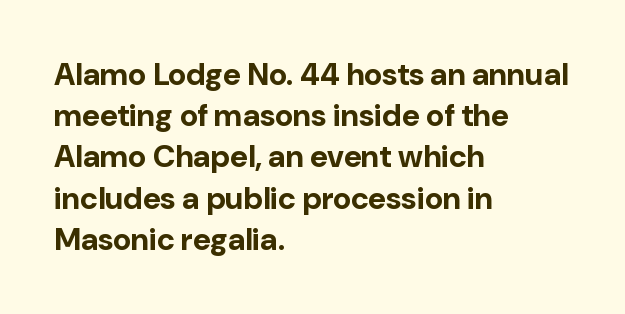
{"serif": "no", "italic": "no", "bold": "yes", "weight": "bold", "width": "normal", "stroke_contrast": "low", "x_height": "medium", "monospaced": "no", "underline": "no", "align": "left", "line_spacing": "normal", "line_spacing_ratio": 1.33, "letter_spacing": "normal", "letter_spacing_em": 0.0, "glyph_px": 31}
